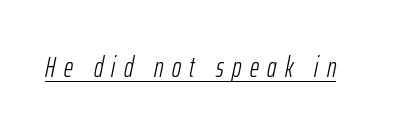
No extra ink here — the face is not bold. The specimen reads as italic at a glance. Emphasis is given by a line drawn under the lettering. The rendering inserts visible extra space after every character. Here the designer chose a conventional face with non-uniform glyph widths.
